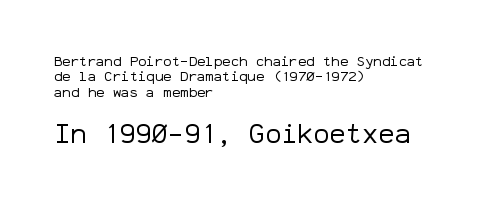
The image shows 27 px text type, upright; set left-aligned, tight line spacing (1.09x), normal letter spacing, not underlined; the second (bottom) block is 1.93x larger.
